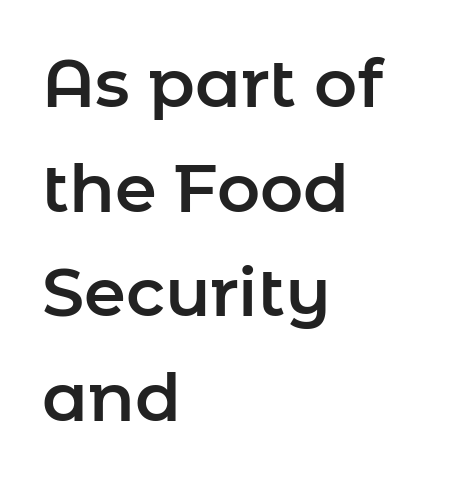
{"serif": "no", "italic": "no", "width": "normal", "stroke_contrast": "low", "x_height": "medium", "monospaced": "no", "underline": "no", "align": "left", "line_spacing": "normal", "line_spacing_ratio": 1.56, "letter_spacing": "normal", "letter_spacing_em": 0.0, "glyph_px": 67}
